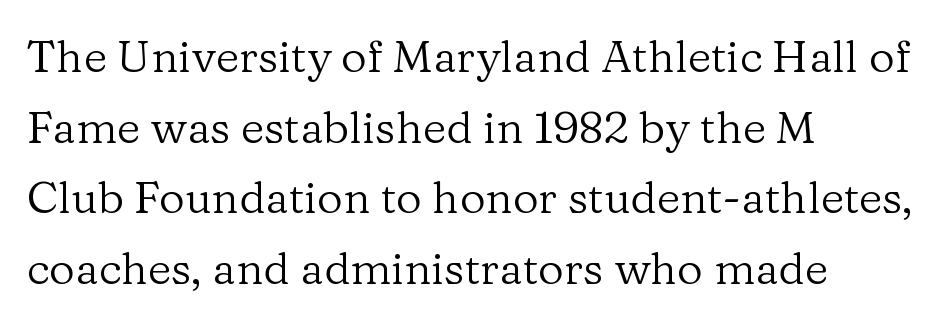
{"serif": "yes", "italic": "no", "bold": "no", "weight": "regular", "width": "normal", "stroke_contrast": "low", "x_height": "medium", "monospaced": "no", "underline": "no", "align": "left", "line_spacing": "normal", "line_spacing_ratio": 1.57, "letter_spacing": "normal", "letter_spacing_em": 0.0, "glyph_px": 45}
